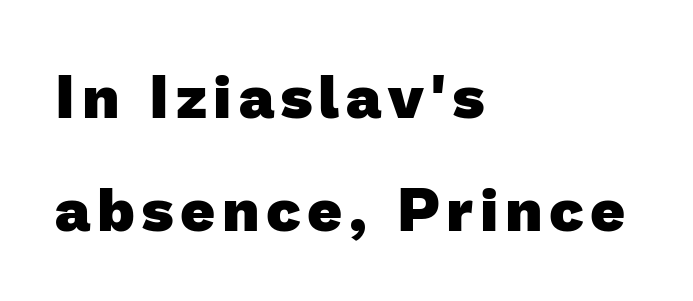
Q: Is the text bold? A: Yes.
Q: Is the typeface a serif or a sans-serif typeface? A: Sans-serif.
Q: Is the text underlined? A: No.
Q: How is the paragraph aligned? A: Left-aligned.
Q: Width (condensed, normal, or wide)? A: Normal.
Q: Stroke contrast? A: Low.
Q: x-height? A: Medium.
Q: Monospaced? A: No.
